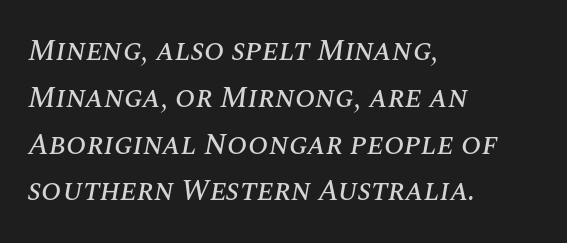
The image shows 30 px text type, italic (leaning right); set left-aligned, normal line spacing (1.56x), normal letter spacing, not underlined; medium stroke contrast and a large x-height.
